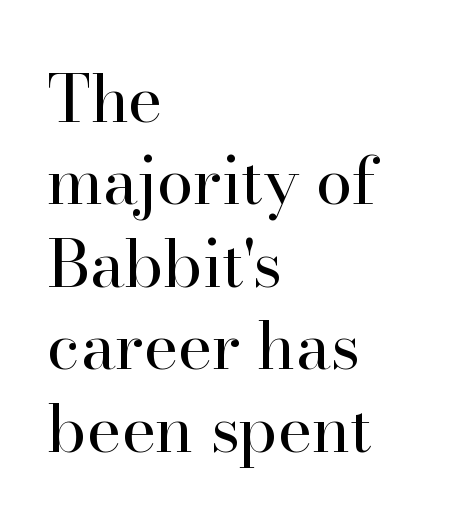
The image shows 66 px regular-weight serif type, upright; set left-aligned, normal line spacing (1.25x), normal letter spacing, not underlined; high stroke contrast and a small x-height.
